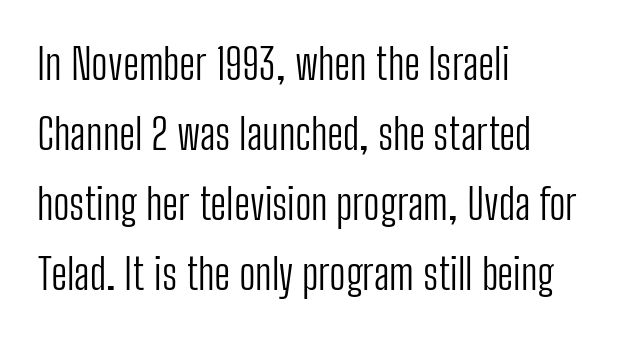
The image shows 43 px light, condensed sans-serif type, upright; set left-aligned, normal line spacing (1.63x), normal letter spacing, not underlined; low stroke contrast and a medium x-height.
